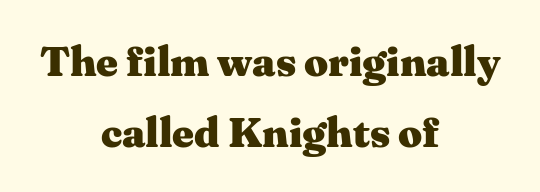
The image shows 42 px heavy, wide serif type, upright; set centered, normal line spacing (1.69x), normal letter spacing, not underlined; medium stroke contrast and a medium x-height.
